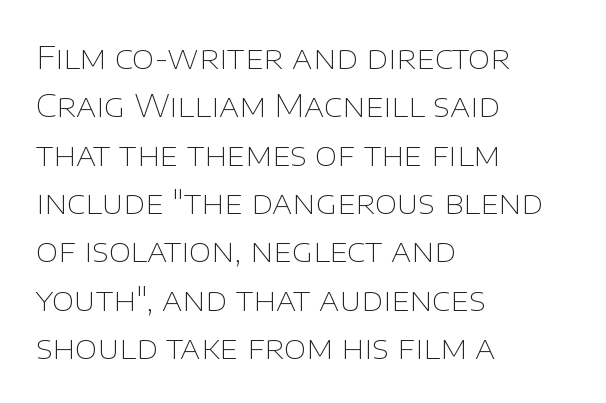
Q: Is the text bold? A: No.
Q: Is the text italic (slanted)? A: No, it is upright.
Q: Is the typeface a serif or a sans-serif typeface? A: Sans-serif.
Q: Is the text underlined? A: No.
Q: How is the paragraph aligned? A: Left-aligned.
Q: Is the spacing between letters normal or unusually wide? A: Normal.
Q: Is the spacing between lines tight, normal or loose? A: Normal.
Q: Width (condensed, normal, or wide)? A: Normal.
Q: Stroke contrast? A: Low.
Q: x-height? A: Large.
Q: Monospaced? A: No.
